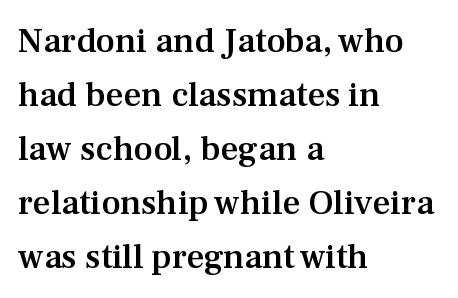
Unlike italic type, these characters show no tilt at all. The line-height multiplier appears to be the usual default. Plain, unruled lines of type. The glyphs have the mass of a demibold cut, below bold. Words appear dense and cohesive because spacing is normal.
